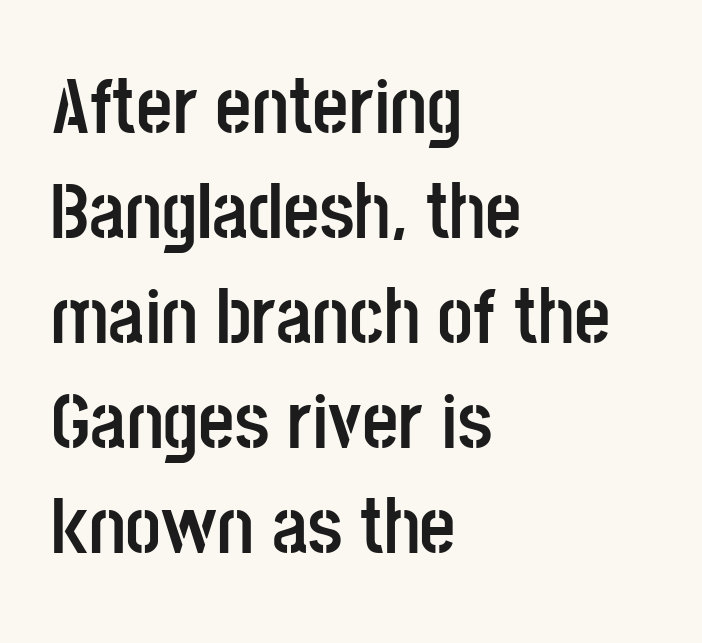
{"serif": "no", "italic": "no", "bold": "yes", "weight": "semibold", "width": "condensed", "stroke_contrast": "low", "x_height": "large", "monospaced": "no", "underline": "no", "align": "left", "line_spacing": "normal", "line_spacing_ratio": 1.33, "letter_spacing": "normal", "letter_spacing_em": 0.0, "glyph_px": 79}
